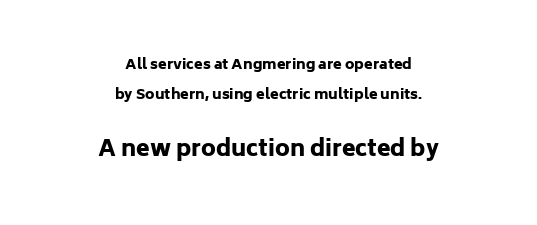
{"italic": "no", "bold": "yes", "underline": "no", "align": "center", "line_spacing": "loose", "line_spacing_ratio": 2.17, "letter_spacing": "normal", "letter_spacing_em": 0.0, "larger_block": "second", "size_ratio": 1.57, "glyph_px": 22}
